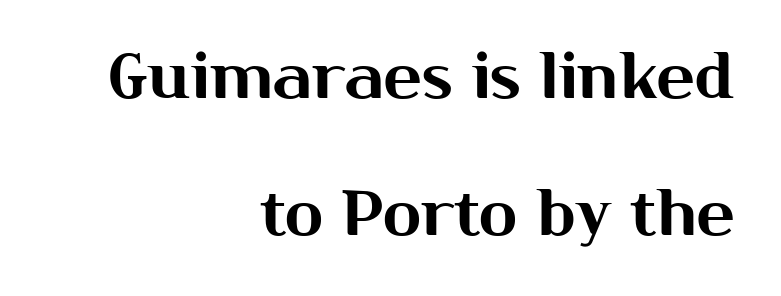
The passage shown is typed in a proportional face where columns would drift. The passage shown is typeset with a sans-serif family. Baseline-to-baseline distance is far greater than the letter height. There is no visible air inserted between adjacent glyphs. The letters stand upright; this is a roman face.
